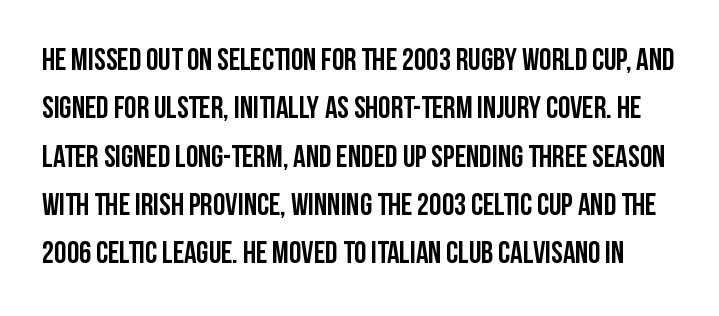
The image shows 31 px condensed sans-serif type, upright; set normal line spacing (1.56x), normal letter spacing, not underlined; low stroke contrast and a large x-height.
